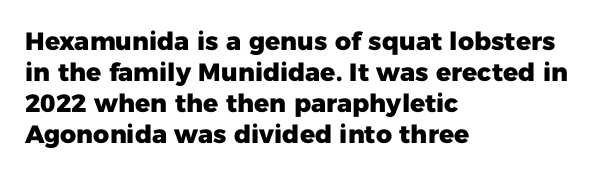
You'd pick this weight for a headline — it's a proper bold. Upright lettering throughout. Nothing unusual about the tracking: characters are spaced as the font intends. Check the space under the baseline: it is left empty.
